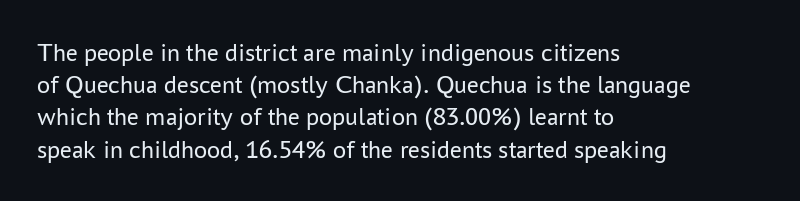
The image shows 26 px text type, upright; set left-aligned, line spacing 1.24x, normal letter spacing, not underlined.
